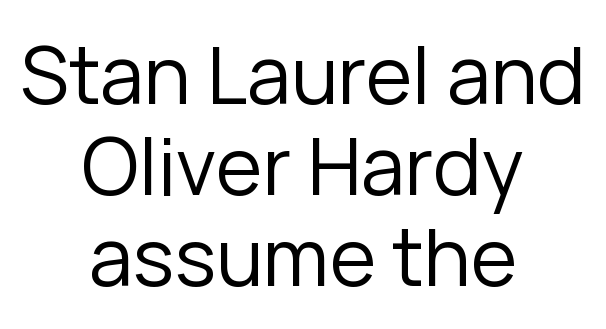
Q: Is the text bold? A: No.
Q: Is the text italic (slanted)? A: No, it is upright.
Q: Is the typeface a serif or a sans-serif typeface? A: Sans-serif.
Q: Is the text underlined? A: No.
Q: How is the paragraph aligned? A: Centered.
Q: Is the spacing between letters normal or unusually wide? A: Normal.
Q: Is the spacing between lines tight, normal or loose? A: Tight.
Q: Width (condensed, normal, or wide)? A: Normal.
Q: Stroke contrast? A: Low.
Q: x-height? A: Medium.
Q: Monospaced? A: No.
